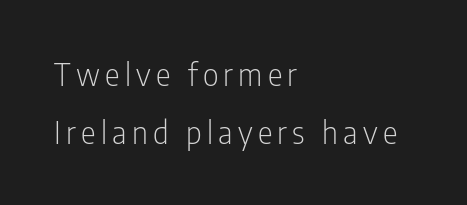
{"serif": "no", "italic": "no", "bold": "no", "weight": "light", "width": "condensed", "stroke_contrast": "low", "x_height": "medium", "monospaced": "no", "underline": "no", "align": "left", "line_spacing_ratio": 1.86, "glyph_px": 31}
